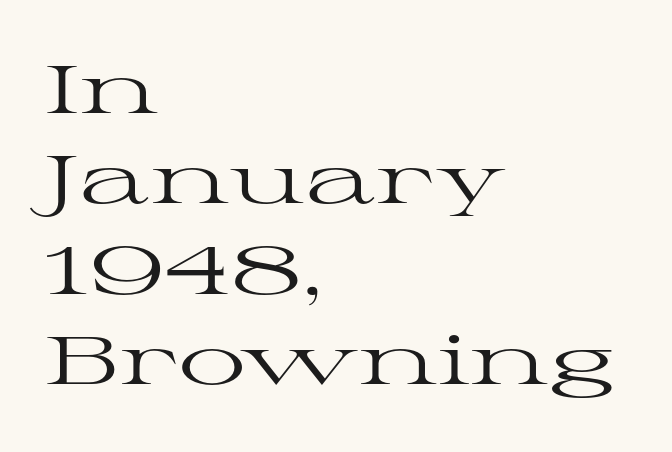
The image shows 67 px regular-weight, wide serif type, upright; set left-aligned, normal line spacing (1.35x), normal letter spacing, not underlined; high stroke contrast and a medium x-height.
